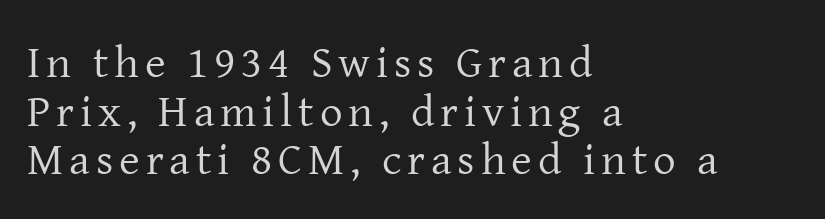
Q: Is the text bold? A: No.
Q: Is the text italic (slanted)? A: No, it is upright.
Q: Is the typeface a serif or a sans-serif typeface? A: Serif.
Q: Is the text underlined? A: No.
Q: How is the paragraph aligned? A: Left-aligned.
Q: Is the spacing between lines tight, normal or loose? A: Tight.
Q: Width (condensed, normal, or wide)? A: Normal.
Q: Stroke contrast? A: Low.
Q: x-height? A: Medium.
Q: Monospaced? A: No.
